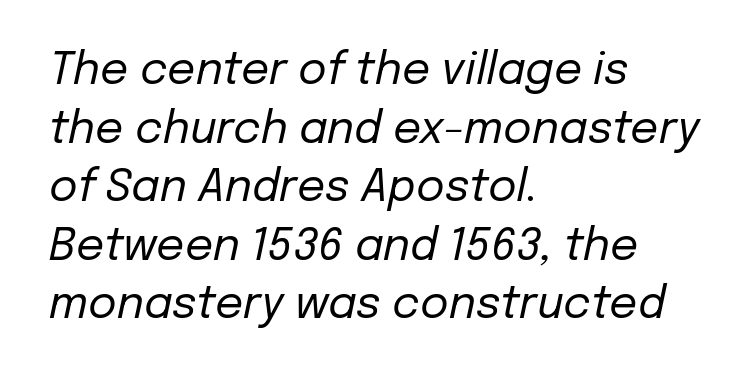
Q: Is the text bold? A: No.
Q: Is the text italic (slanted)? A: Yes, it leans right by about 12 degrees.
Q: Is the text underlined? A: No.
Q: How is the paragraph aligned? A: Left-aligned.
Q: Is the spacing between letters normal or unusually wide? A: Normal.
Q: Is the spacing between lines tight, normal or loose? A: Normal.
Q: Width (condensed, normal, or wide)? A: Normal.
Q: Stroke contrast? A: Low.
Q: x-height? A: Medium.
Q: Monospaced? A: No.
